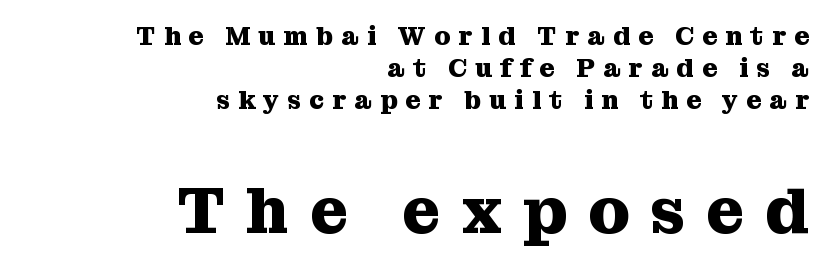
Q: Is the text bold? A: Yes.
Q: Is the text italic (slanted)? A: No, it is upright.
Q: Is the typeface a serif or a sans-serif typeface? A: Serif.
Q: Is the text underlined? A: No.
Q: How is the paragraph aligned? A: Right-aligned.
Q: Is the spacing between letters normal or unusually wide? A: Unusually wide.
Q: Which block of text is set in a larger size, the first (top) or the second (bottom)? A: The second (bottom) one.
Q: Width (condensed, normal, or wide)? A: Normal.
Q: Stroke contrast? A: Medium.
Q: x-height? A: Medium.
Q: Monospaced? A: No.
